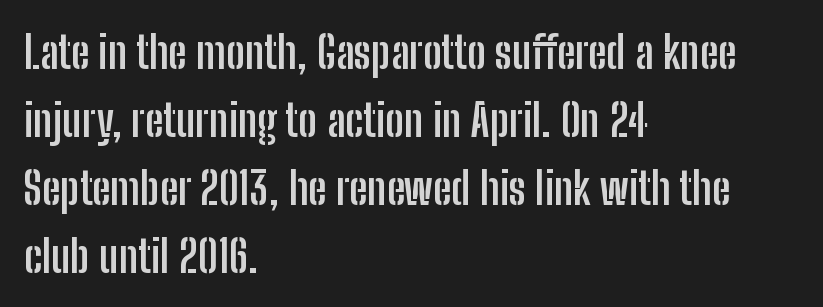
{"serif": "no", "italic": "no", "bold": "yes", "weight": "semibold", "width": "condensed", "stroke_contrast": "low", "x_height": "medium", "monospaced": "no", "underline": "no", "align": "left", "line_spacing": "normal", "line_spacing_ratio": 1.51, "letter_spacing": "normal", "letter_spacing_em": 0.0, "glyph_px": 45}
